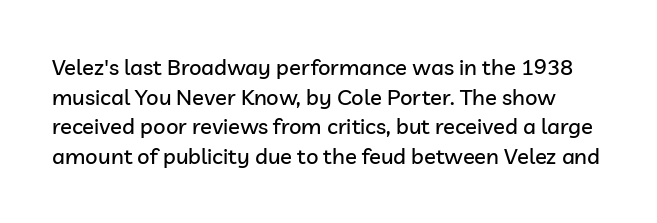
The image shows 22 px text type, upright; set normal line spacing (1.35x), normal letter spacing, not underlined.
